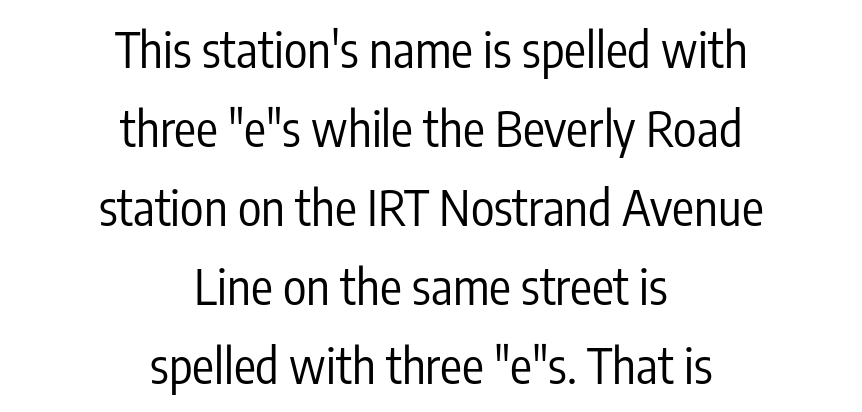
Caption: multi-line text, centered on the measure. The string is rendered with underlining switched off. No chunkiness to these letters — they're not bold. Each letter keeps its own natural width here, so spacing adapts to shape. These lines sit exactly where default settings would place them.
